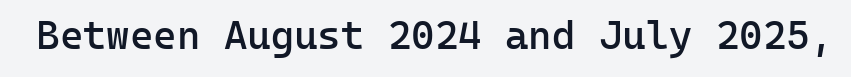
{"serif": "no", "italic": "no", "bold": "semi", "weight": "semibold", "width": "normal", "stroke_contrast": "low", "x_height": "medium", "monospaced": "yes", "underline": "no", "letter_spacing": "normal", "letter_spacing_em": 0.0, "glyph_px": 40}
